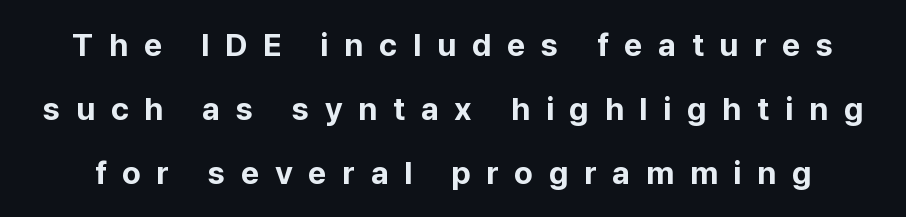
The image shows 32 px bold sans-serif type, upright; set loose line spacing (2.0x), unusually wide letter spacing (+0.49 em), not underlined; low stroke contrast and a medium x-height.
